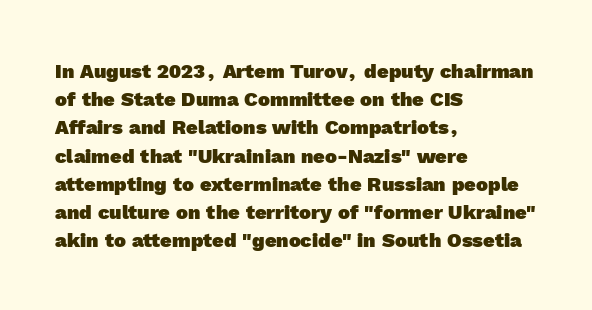
Q: Is the text bold? A: Yes.
Q: Is the text underlined? A: No.
Q: How is the paragraph aligned? A: Left-aligned.
Q: Is the spacing between letters normal or unusually wide? A: Normal.
Q: Is the spacing between lines tight, normal or loose? A: Normal.
